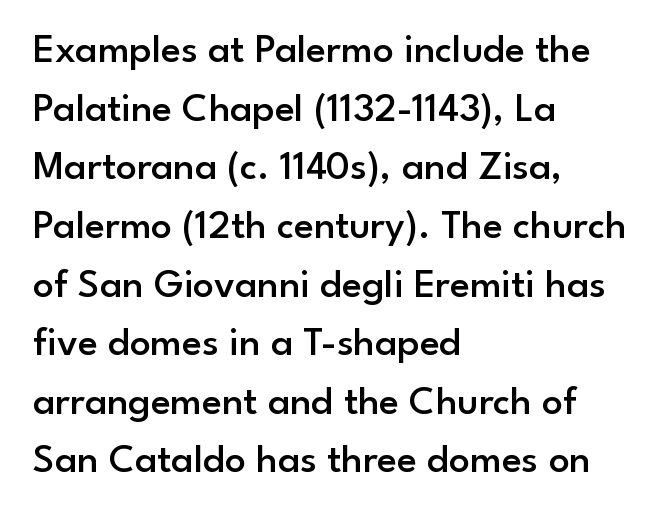
The face used here is proportionally spaced, like ordinary book or web type. What's the leading like? Ordinary, nothing unusual. Compared with an ordinary text face, these strokes are moderately heavier — a semibold. The letters carry no serifs — their stems end cleanly without finishing strokes. Descenders hang freely into open space. Typeset ragged right — the left edge is the straight one.
